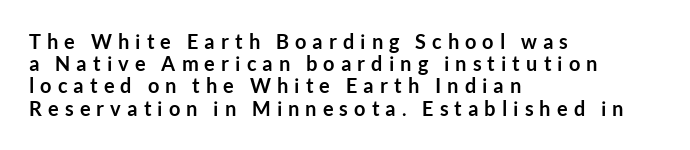
The image shows 20 px bold type, upright; set left-aligned, tight line spacing (1.11x), unusually wide letter spacing (+0.3 em), not underlined.
